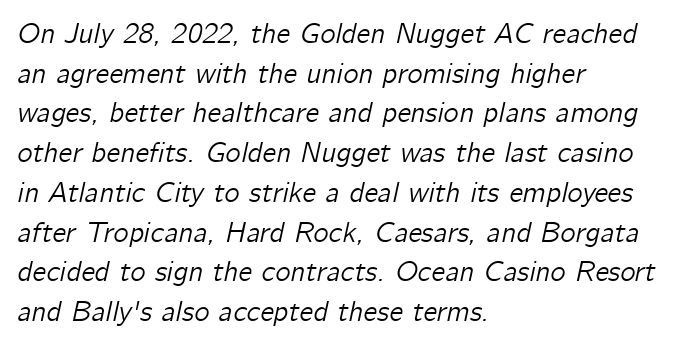
Spacing verdict: proportional, widths tailored to each character. Slant detected: the letters are inclined. Does the leading feel generous? No, just average. The zone under the glyphs is completely vacant.
